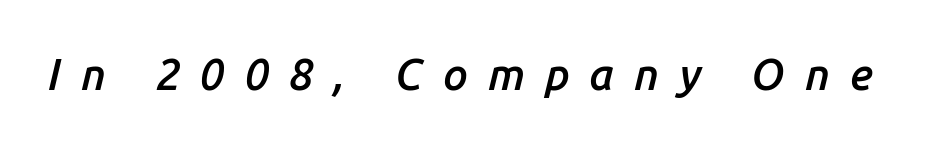
The whole block is typeset with a tilt. Check under the words: just untouched page. Note the varied advance widths — an 'i' is clearly narrower than an 'm'. The tracking jumps out immediately: characters are airy and widely separated. Semibold letterforms, between regular and bold.
